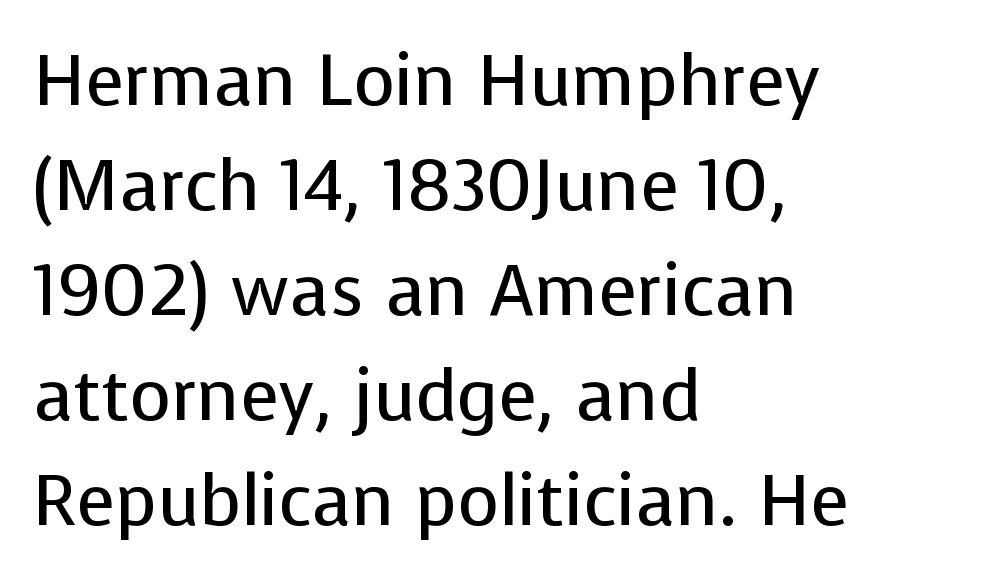
Q: Is the text bold? A: No.
Q: Is the text italic (slanted)? A: No, it is upright.
Q: Is the typeface a serif or a sans-serif typeface? A: Sans-serif.
Q: Is the text underlined? A: No.
Q: How is the paragraph aligned? A: Left-aligned.
Q: Is the spacing between letters normal or unusually wide? A: Normal.
Q: Is the spacing between lines tight, normal or loose? A: Normal.
Q: Width (condensed, normal, or wide)? A: Normal.
Q: Stroke contrast? A: Low.
Q: x-height? A: Medium.
Q: Monospaced? A: No.
